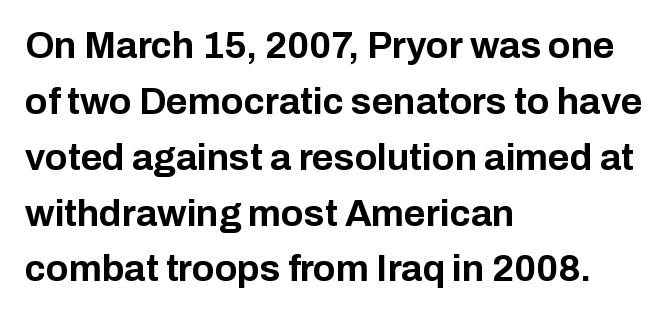
Q: Is the text bold? A: Yes.
Q: Is the text italic (slanted)? A: No, it is upright.
Q: Is the typeface a serif or a sans-serif typeface? A: Sans-serif.
Q: Is the text underlined? A: No.
Q: How is the paragraph aligned? A: Left-aligned.
Q: Is the spacing between letters normal or unusually wide? A: Normal.
Q: Is the spacing between lines tight, normal or loose? A: Normal.
Q: Width (condensed, normal, or wide)? A: Normal.
Q: Stroke contrast? A: Low.
Q: x-height? A: Medium.
Q: Monospaced? A: No.
